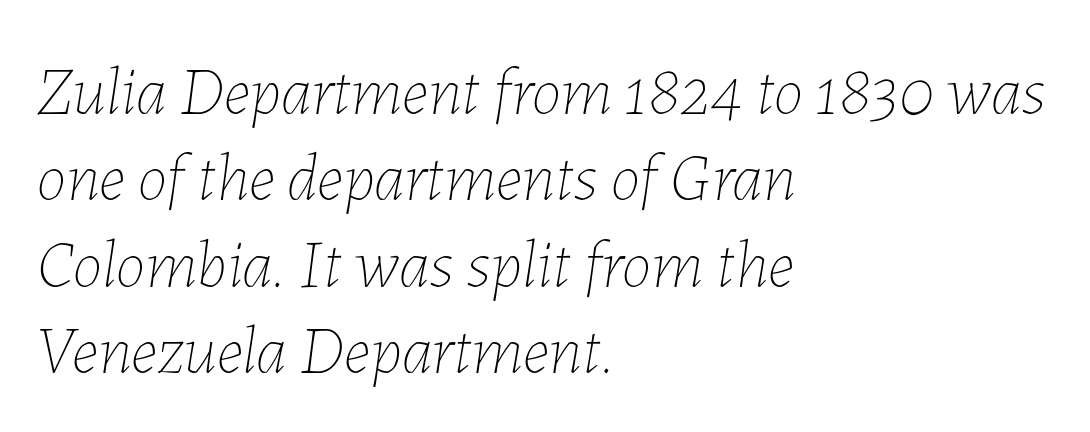
Quick note: underline off. On a weight scale, this lands at 450 or below. Every character sits at an angle, as italics do. Standard letterfit; no display-style spreading of the glyphs. The ragged edge is on the right, which tells us the setting is flush left. Proportional: the letters do not fall into vertical columns.
